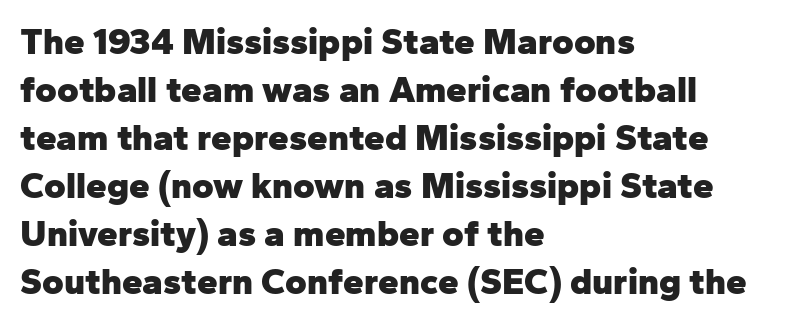
Q: Is the text bold? A: Yes.
Q: Is the text italic (slanted)? A: No, it is upright.
Q: Is the typeface a serif or a sans-serif typeface? A: Sans-serif.
Q: Is the text underlined? A: No.
Q: How is the paragraph aligned? A: Left-aligned.
Q: Is the spacing between letters normal or unusually wide? A: Normal.
Q: Is the spacing between lines tight, normal or loose? A: Normal.
Q: Width (condensed, normal, or wide)? A: Normal.
Q: Stroke contrast? A: Low.
Q: x-height? A: Medium.
Q: Monospaced? A: No.
